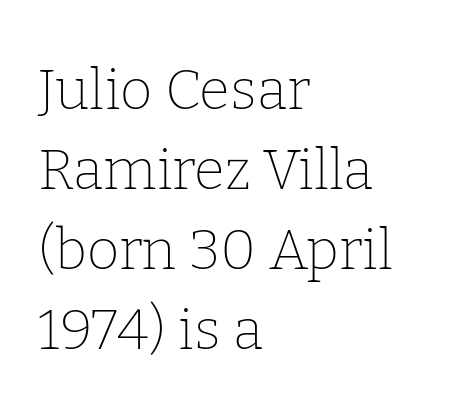
The characters are drawn with everyday or finer stroke widths. This rendering features lettering with no underline. A serif font was chosen for this passage. Regular leading. The font's upright variant was chosen for this text.
